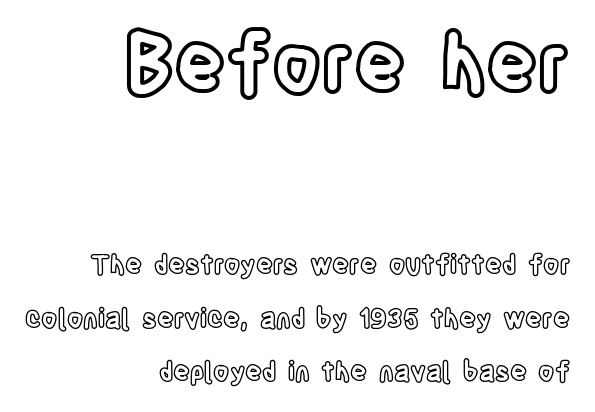
The image shows 79 px condensed type, upright; set right-aligned, loose line spacing (2.07x), normal letter spacing, not underlined; the first (top) block is 3.04x larger; a large x-height.
